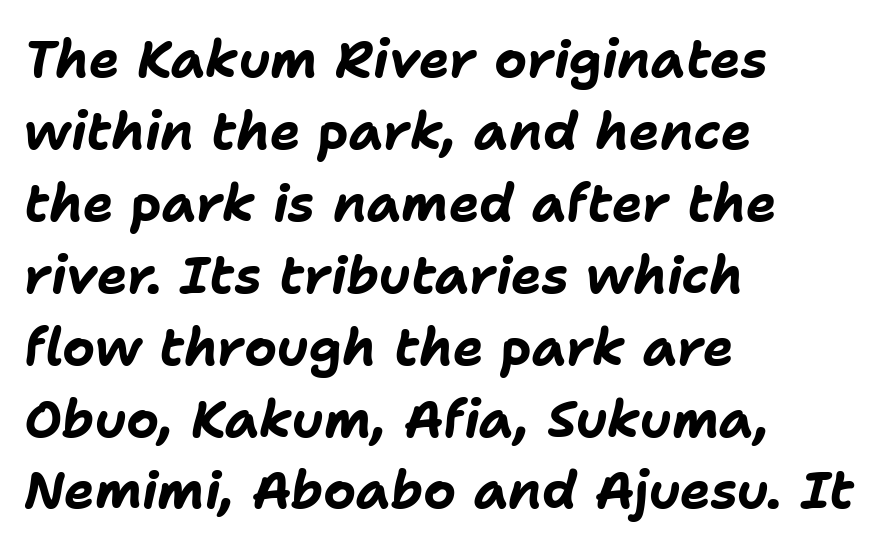
{"italic": "yes", "lean": "right", "slant_degrees": 11, "bold": "yes", "weight": "bold", "width": "normal", "stroke_contrast": "low", "x_height": "medium", "monospaced": "no", "underline": "no", "align": "left", "line_spacing": "normal", "line_spacing_ratio": 1.41, "letter_spacing": "normal", "letter_spacing_em": 0.0, "glyph_px": 51}
